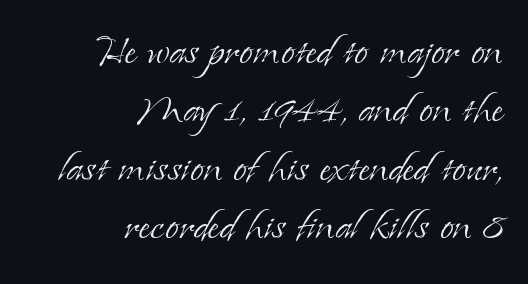
The typesetting does not lean heavy: it is not bold. Look at the tracking — it's just the regular setting, nothing added. Typeset ragged left — the right edge is the straight one. This rendering employs a face with finishing strokes, i.e., a serif.
